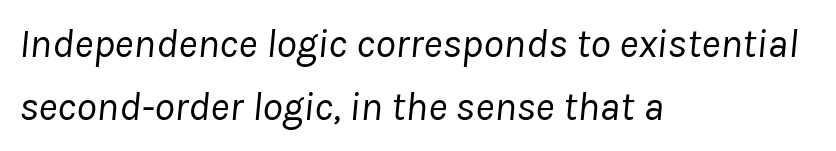
The tracking reads as untouched default to a designer's eye. Each stroke keeps to a modest, everyday thickness or less. When letters slant like this, we call the style italic. The zone under the glyphs is completely vacant. Casual observation: everything's shoved over to the left.
